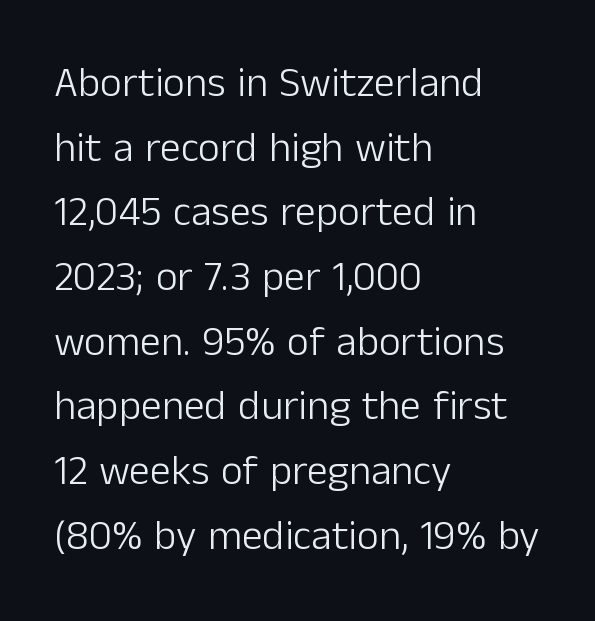
The image shows 42 px light sans-serif type, upright; set left-aligned, normal line spacing (1.54x), normal letter spacing, not underlined; low stroke contrast and a medium x-height.
